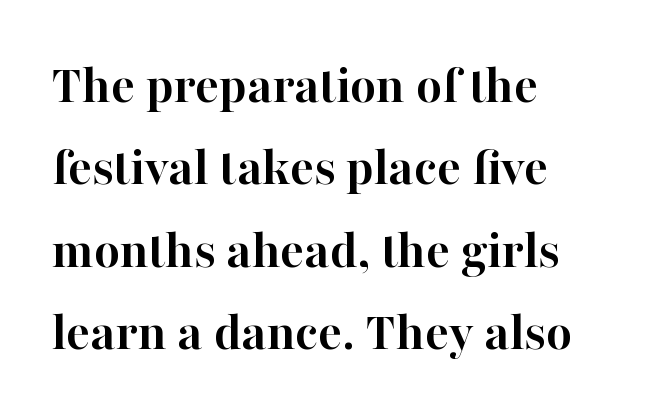
Does the lettering tilt? It doesn't — this is upright. The letters sit at their default tracking, neither squeezed nor spread. Does the type have serifs? Yes, each stem ends in a small foot. Leftover space on each line is placed entirely after the last word.
